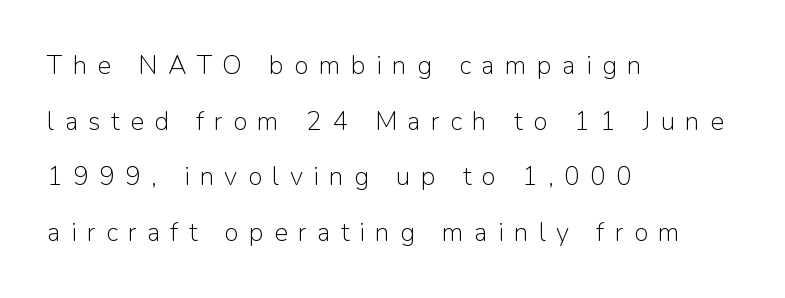
Q: Is the text bold? A: No.
Q: Is the text italic (slanted)? A: No, it is upright.
Q: Is the text underlined? A: No.
Q: How is the paragraph aligned? A: Left-aligned.
Q: Is the spacing between letters normal or unusually wide? A: Unusually wide.
Q: Is the spacing between lines tight, normal or loose? A: Loose.
